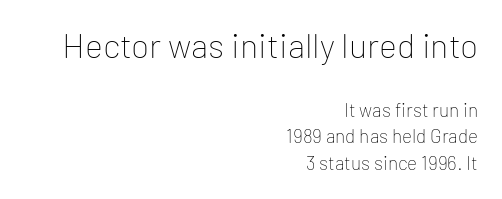
{"serif": "no", "italic": "no", "bold": "no", "weight": "thin", "width": "normal", "stroke_contrast": "low", "x_height": "medium", "monospaced": "no", "underline": "no", "align": "right", "line_spacing": "normal", "line_spacing_ratio": 1.38, "letter_spacing": "normal", "letter_spacing_em": 0.0, "larger_block": "first", "size_ratio": 1.79, "glyph_px": 34}
